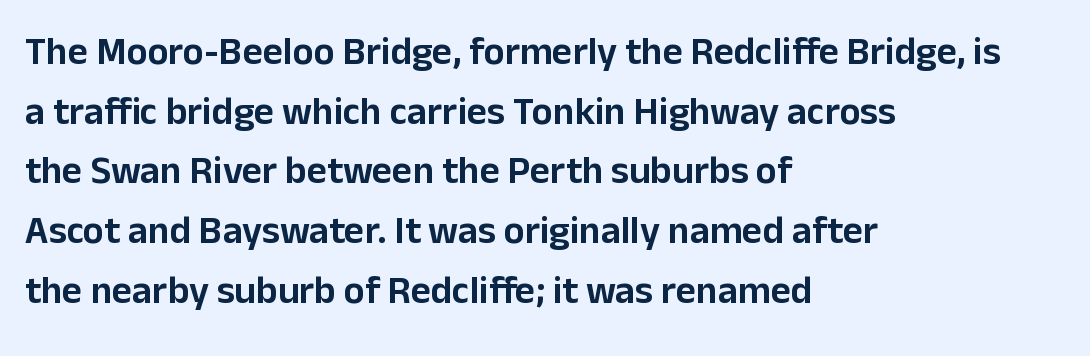
The image shows 39 px sans-serif type, upright; set left-aligned, normal line spacing (1.53x), normal letter spacing, not underlined; low stroke contrast and a medium x-height.
